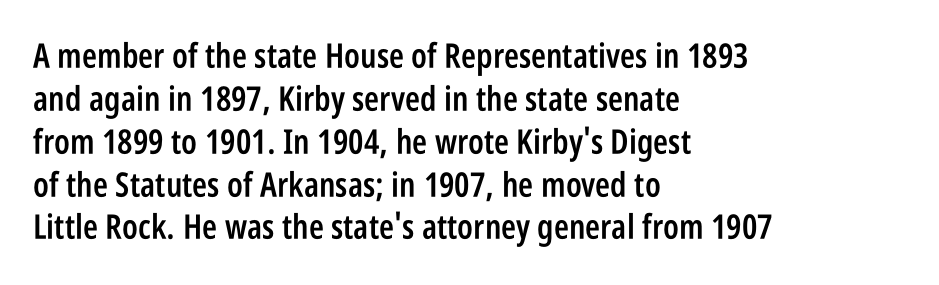
Q: Is the text bold? A: Semi-bold.
Q: Is the text italic (slanted)? A: No, it is upright.
Q: Is the typeface a serif or a sans-serif typeface? A: Sans-serif.
Q: Is the text underlined? A: No.
Q: How is the paragraph aligned? A: Left-aligned.
Q: Is the spacing between letters normal or unusually wide? A: Normal.
Q: Is the spacing between lines tight, normal or loose? A: Normal.
Q: Width (condensed, normal, or wide)? A: Condensed.
Q: Stroke contrast? A: Low.
Q: x-height? A: Large.
Q: Monospaced? A: No.
